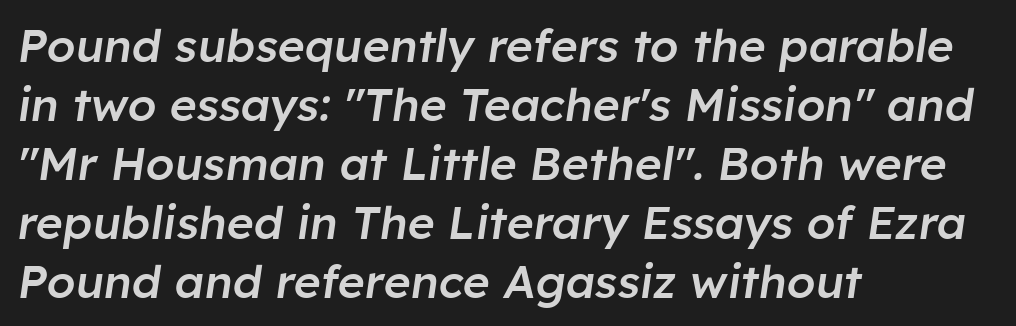
{"italic": "yes", "lean": "right", "slant_degrees": 8, "bold": "semi", "weight": "semibold", "width": "normal", "stroke_contrast": "low", "x_height": "medium", "monospaced": "no", "underline": "no", "align": "left", "line_spacing": "normal", "line_spacing_ratio": 1.28, "letter_spacing": "normal", "letter_spacing_em": 0.0, "glyph_px": 46}
